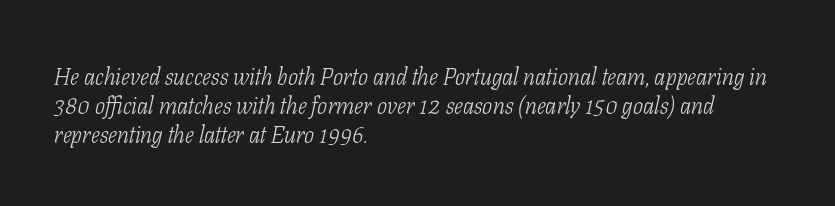
Q: Is the text bold? A: No.
Q: Is the text italic (slanted)? A: Yes, it leans right by about 11 degrees.
Q: Is the text underlined? A: No.
Q: How is the paragraph aligned? A: Left-aligned.
Q: Is the spacing between letters normal or unusually wide? A: Normal.
